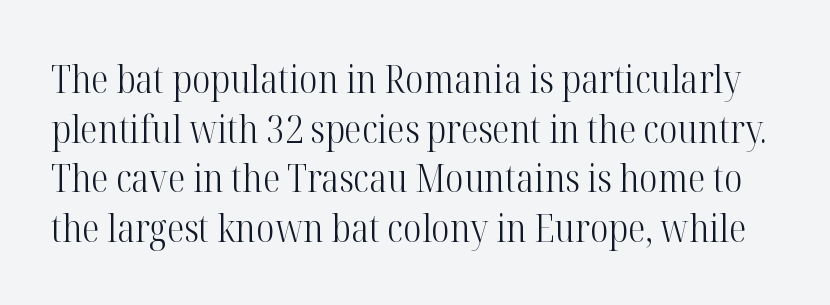
The image shows 39 px light, condensed serif type, upright; set normal line spacing (1.27x), normal letter spacing, not underlined; high stroke contrast and a medium x-height.
